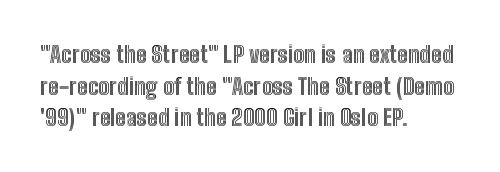
The letterforms sit shoulder to shoulder at normal distance. The paragraph has a hard left edge and a soft right edge. A clean baseline with only descenders dipping below it. No italicization has been applied; the sample stays upright.
